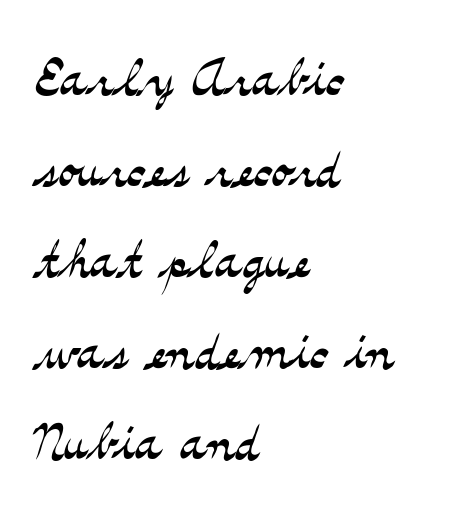
{"serif": "yes", "bold": "no", "weight": "light", "width": "wide", "stroke_contrast": "medium", "x_height": "small", "monospaced": "no", "underline": "no", "align": "left", "line_spacing": "normal", "line_spacing_ratio": 1.28, "letter_spacing": "normal", "letter_spacing_em": 0.0, "glyph_px": 71}
